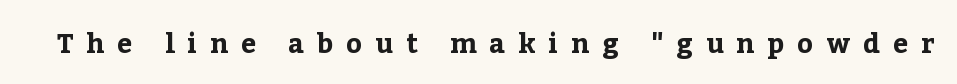
{"italic": "no", "bold": "yes", "underline": "no", "letter_spacing": "wide", "letter_spacing_em": 0.48, "glyph_px": 27}
